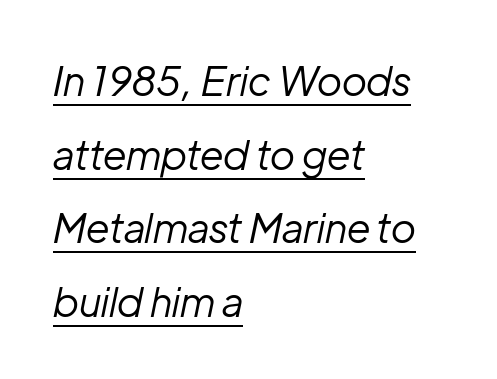
Stem width sits at or under what a default text font uses. Layout note: lines flush left. The face used here is proportionally spaced, like ordinary book or web type. The rendering uses the underline text-decoration. Here the glyphs are tracked normally, forming tight word shapes.
